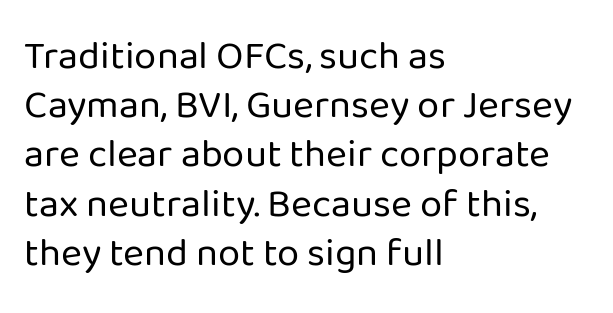
The image shows 40 px regular-weight sans-serif type, upright; set left-aligned, line spacing 1.23x, normal letter spacing, not underlined; low stroke contrast and a medium x-height.
